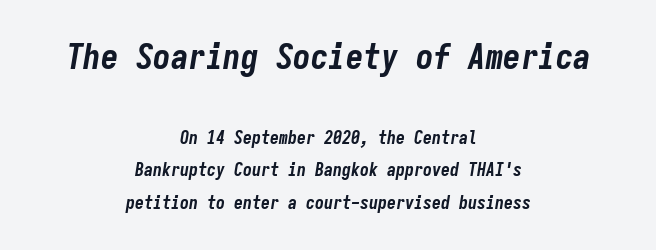
Tall strokes in this sample are angled rather than plumb. On the weight axis this lands at bold, roughly 700. These lines keep a tight, regular rhythm from letter to letter. Glance below the letters and you will spot only blank space.
